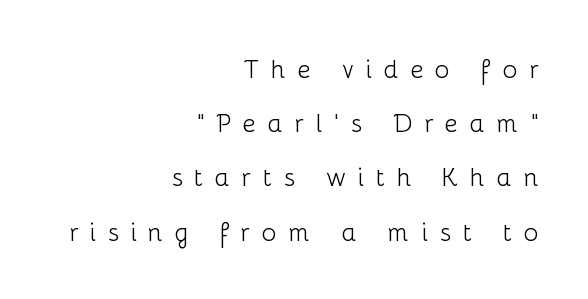
The image shows 25 px text type, upright; set right-aligned, loose line spacing (2.17x), unusually wide letter spacing (+0.47 em), not underlined.
